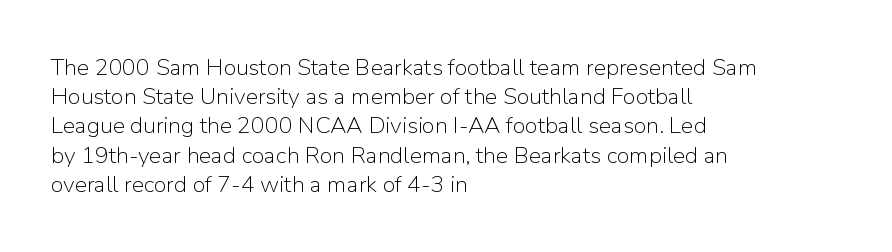
Q: Is the text bold? A: No.
Q: Is the text italic (slanted)? A: No, it is upright.
Q: Is the text underlined? A: No.
Q: How is the paragraph aligned? A: Left-aligned.
Q: Is the spacing between letters normal or unusually wide? A: Normal.
Q: Is the spacing between lines tight, normal or loose? A: Normal.
